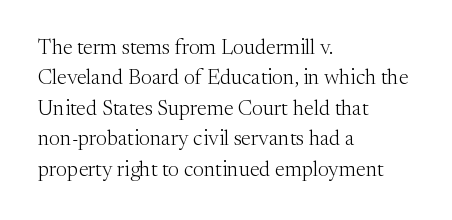
The image shows 21 px text type, upright; set left-aligned, normal line spacing (1.45x), normal letter spacing, not underlined.
